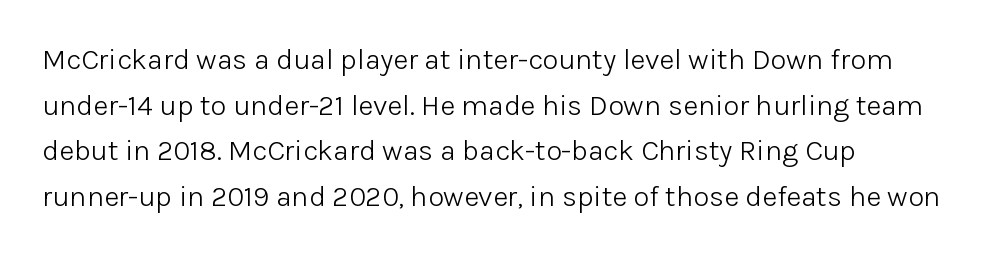
No italicization has been applied; the sample stays upright. In terms of leading, this rendering sits right in the middle. These lines keep a tight, regular rhythm from letter to letter. In terms of letterform style, serifs are entirely absent. The space beneath each line is pristine and unruled.
